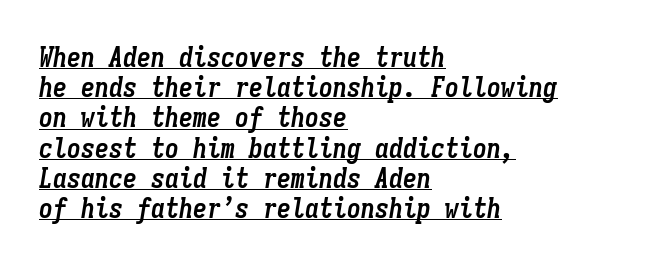
The ragged edge is on the right, which tells us the setting is flush left. Slant detected: the letters are inclined. Students, observe: this is what under-led, compact text looks like. Default kerning and tracking; the words read as compact shapes.
